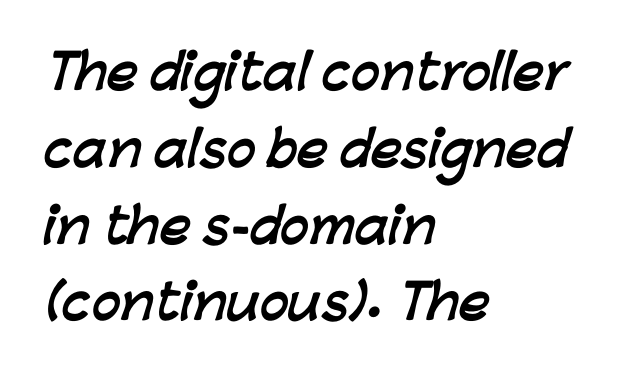
The image shows 48 px semibold sans-serif type; set left-aligned, normal line spacing (1.6x), normal letter spacing, not underlined; low stroke contrast and a medium x-height.
